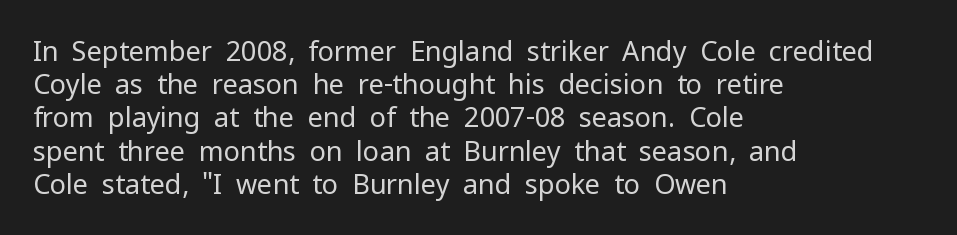
The zone under the glyphs is completely vacant. The passage is arranged the way most books set body copy — flush left. The type sits square on the baseline with zero lean. Weight: in the light-to-regular range. In terms of letterspacing, this is plain default setting.
